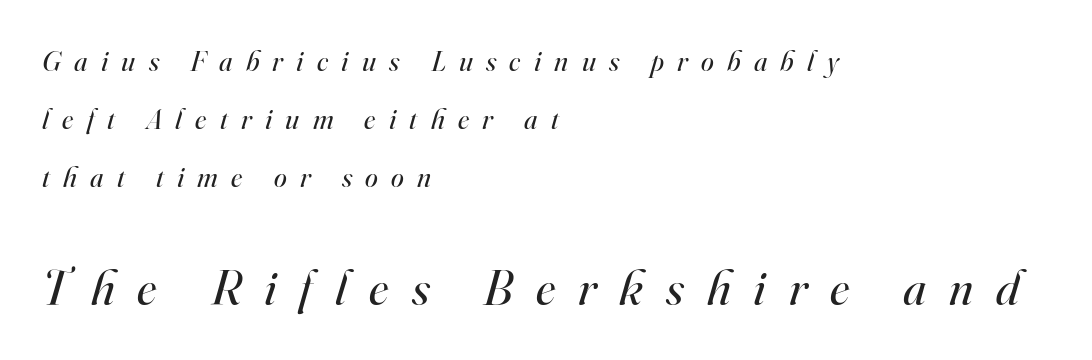
Q: Is the text bold? A: No.
Q: Is the text italic (slanted)? A: Yes, it leans right by about 16 degrees.
Q: Is the typeface a serif or a sans-serif typeface? A: Serif.
Q: Is the text underlined? A: No.
Q: How is the paragraph aligned? A: Left-aligned.
Q: Is the spacing between letters normal or unusually wide? A: Unusually wide.
Q: Is the spacing between lines tight, normal or loose? A: Loose.
Q: Which block of text is set in a larger size, the first (top) or the second (bottom)? A: The second (bottom) one.
Q: Width (condensed, normal, or wide)? A: Normal.
Q: Stroke contrast? A: High.
Q: x-height? A: Small.
Q: Monospaced? A: No.
